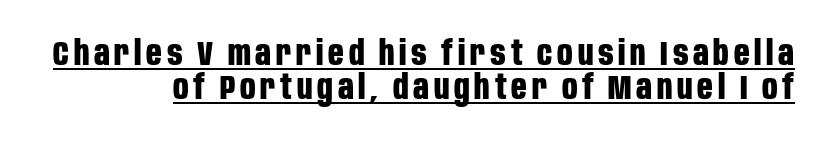
{"serif": "no", "italic": "no", "bold": "yes", "weight": "bold", "width": "condensed", "stroke_contrast": "low", "x_height": "large", "monospaced": "no", "underline": "yes", "line_spacing": "tight", "line_spacing_ratio": 1.0, "glyph_px": 34}
